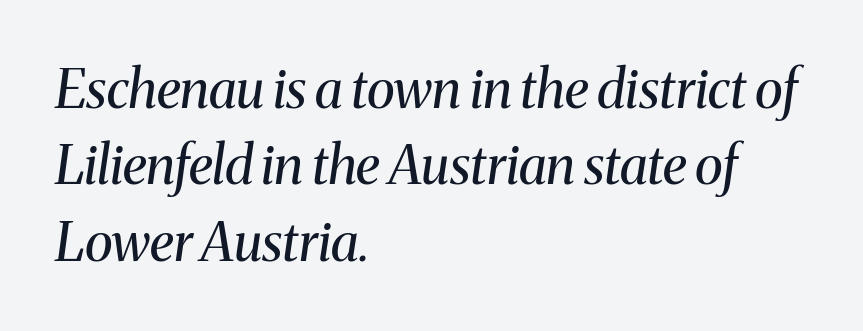
Q: Is the text bold? A: No.
Q: Is the text italic (slanted)? A: Yes, it leans right by about 8 degrees.
Q: Is the typeface a serif or a sans-serif typeface? A: Serif.
Q: Is the text underlined? A: No.
Q: How is the paragraph aligned? A: Left-aligned.
Q: Is the spacing between letters normal or unusually wide? A: Normal.
Q: Is the spacing between lines tight, normal or loose? A: Normal.
Q: Width (condensed, normal, or wide)? A: Normal.
Q: Stroke contrast? A: Medium.
Q: x-height? A: Medium.
Q: Monospaced? A: No.
